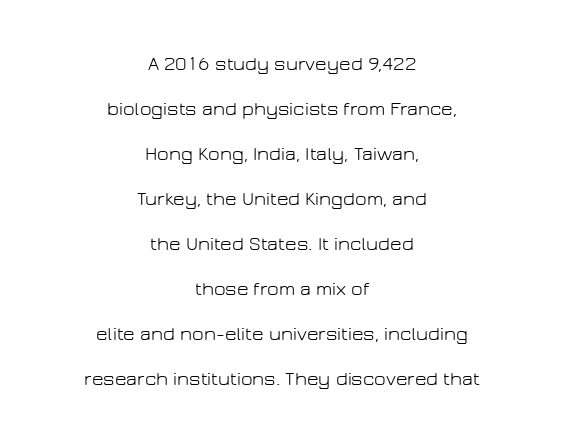
Visually the block forms a symmetrical silhouette, jagged on both flanks. Is this a heavy cut? Hardly; it is regular or lighter. Line spacing here is loose. The letterforms sit shoulder to shoulder at normal distance. Posture: upright roman.
